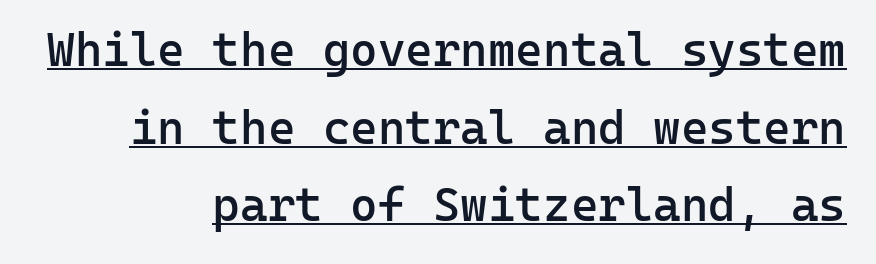
{"serif": "no", "italic": "no", "bold": "semi", "weight": "semibold", "width": "normal", "stroke_contrast": "low", "x_height": "medium", "monospaced": "yes", "underline": "yes", "align": "right", "line_spacing": "normal", "line_spacing_ratio": 1.65, "letter_spacing": "normal", "letter_spacing_em": 0.0, "glyph_px": 47}
